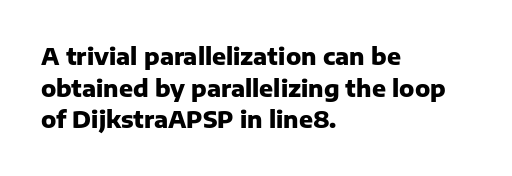
The image shows 23 px bold type, upright; set left-aligned, normal line spacing (1.38x), normal letter spacing, not underlined.
